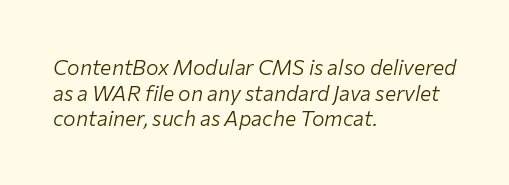
The image shows 21 px text type, italic (leaning right); set left-aligned, line spacing 1.22x, normal letter spacing, not underlined.
